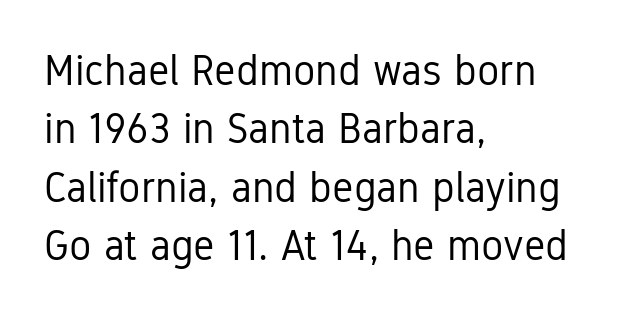
{"serif": "no", "italic": "no", "bold": "no", "weight": "regular", "width": "condensed", "stroke_contrast": "low", "x_height": "medium", "monospaced": "no", "underline": "no", "align": "left", "line_spacing": "normal", "line_spacing_ratio": 1.39, "letter_spacing": "normal", "letter_spacing_em": 0.0, "glyph_px": 42}
